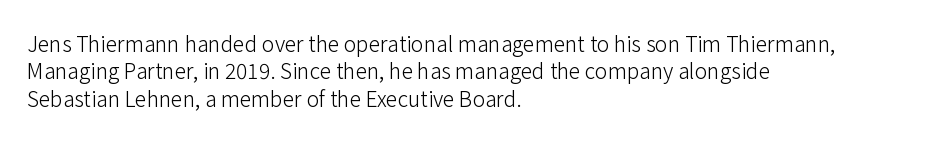
Reading down the block, your eye returns to a fixed left position each line. The weight tops out at a normal text grade. Interline gaps are of average width in this sample. The letters sit at their default tracking, neither squeezed nor spread.
